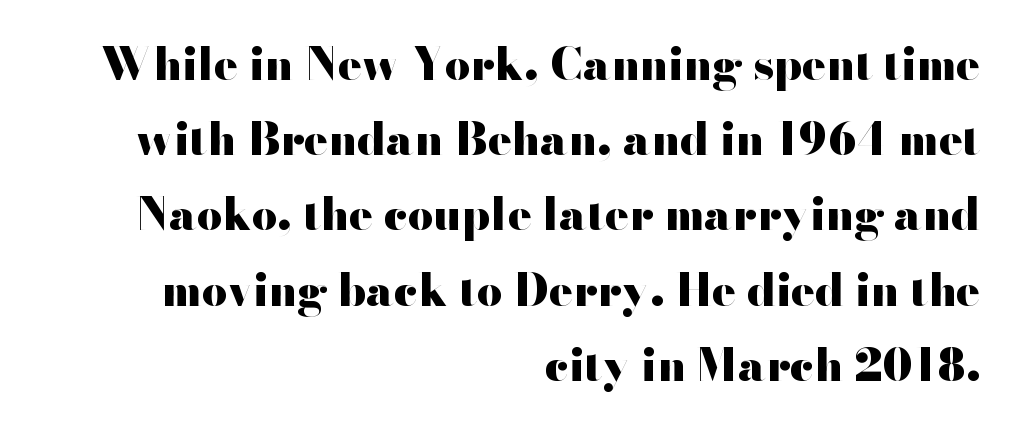
The image shows 44 px heavy, wide sans-serif type, upright; set right-aligned, line spacing 1.71x, normal letter spacing, not underlined; high stroke contrast and a small x-height.
